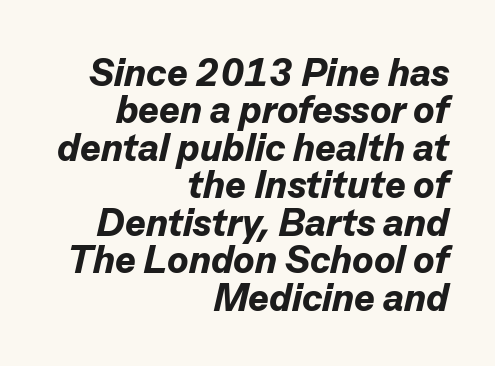
{"italic": "yes", "lean": "right", "slant_degrees": 13, "bold": "yes", "weight": "bold", "width": "normal", "stroke_contrast": "low", "x_height": "medium", "monospaced": "no", "underline": "no", "align": "right", "line_spacing": "tight", "line_spacing_ratio": 0.96, "letter_spacing": "normal", "letter_spacing_em": 0.0, "glyph_px": 39}
